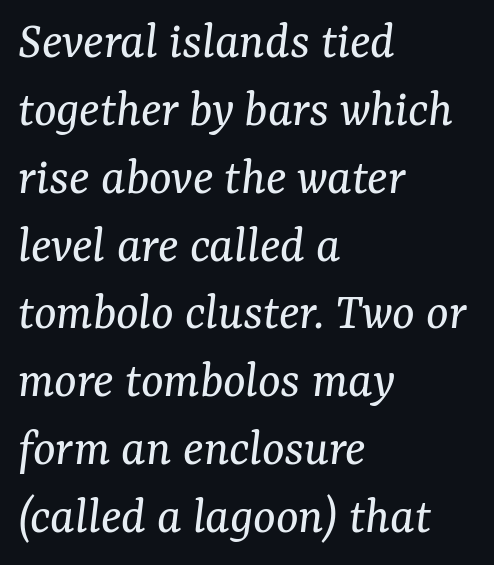
It's the slanting kind of type. Descender tails drop into unmarked territory. The letterforms sit at book weight or below. Evenly set lines give the paragraph a standard silhouette. Glyph-to-glyph distance matches everyday printed text. Leftover space on each line is placed entirely after the last word.
